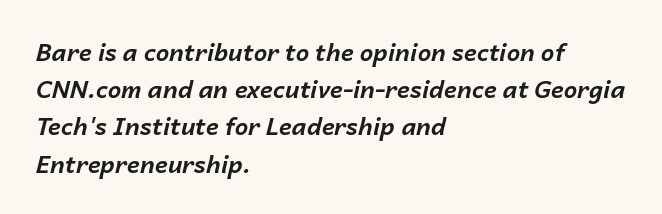
Q: Is the text bold? A: Yes.
Q: Is the text italic (slanted)? A: Yes, it leans right by about 14 degrees.
Q: Is the text underlined? A: No.
Q: How is the paragraph aligned? A: Left-aligned.
Q: Is the spacing between letters normal or unusually wide? A: Normal.
Q: Is the spacing between lines tight, normal or loose? A: Normal.
